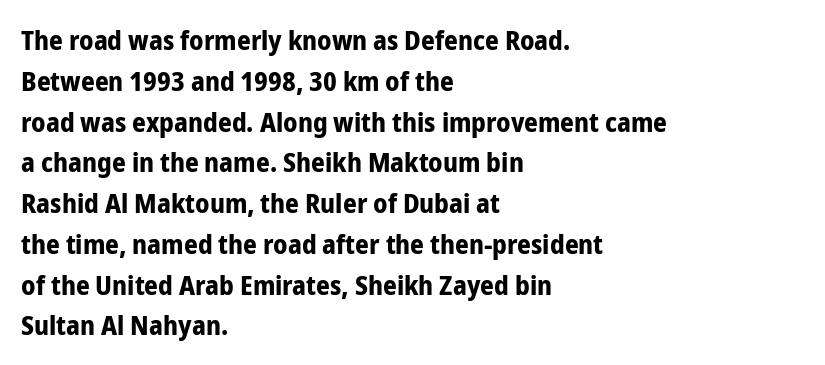
This is the regular roman posture of the typeface. Regarding leading, the lines here are spaced in the standard way. Heft: maximum for text — a bold. The specimen omits any rule beneath the text block's lines.
